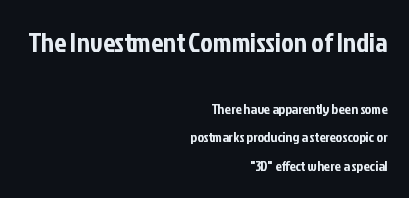
{"italic": "no", "underline": "no", "align": "right", "line_spacing": "loose", "line_spacing_ratio": 2.02, "letter_spacing": "normal", "letter_spacing_em": 0.0, "larger_block": "first", "size_ratio": 1.93, "glyph_px": 27}
